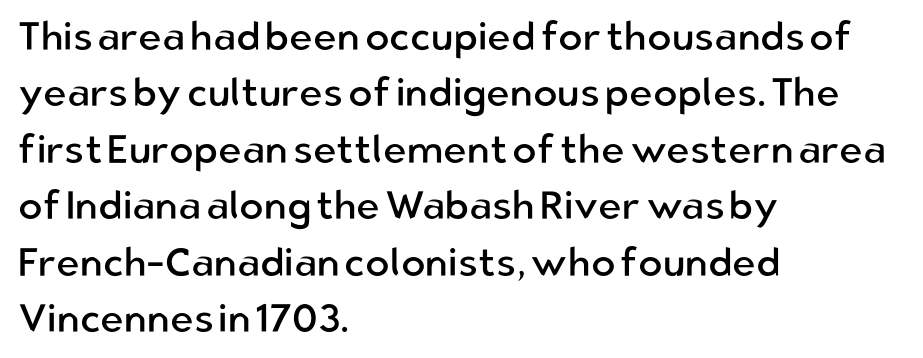
The image shows 40 px regular-weight sans-serif type, upright; set left-aligned, normal line spacing (1.41x), normal letter spacing, not underlined; low stroke contrast and a medium x-height.
